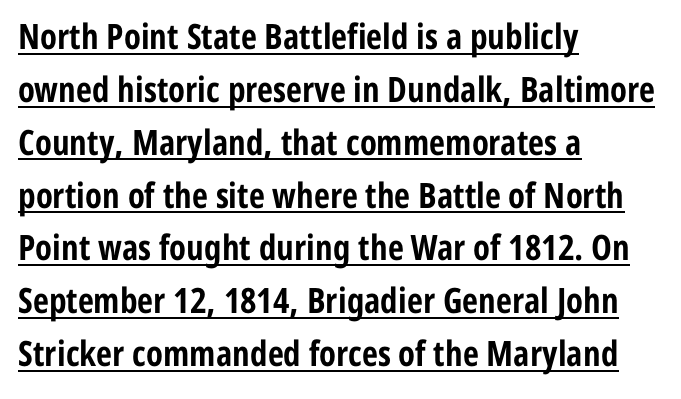
The image shows 35 px bold, condensed sans-serif type, upright; set left-aligned, normal line spacing (1.51x), normal letter spacing, underlined; low stroke contrast and a medium x-height.
